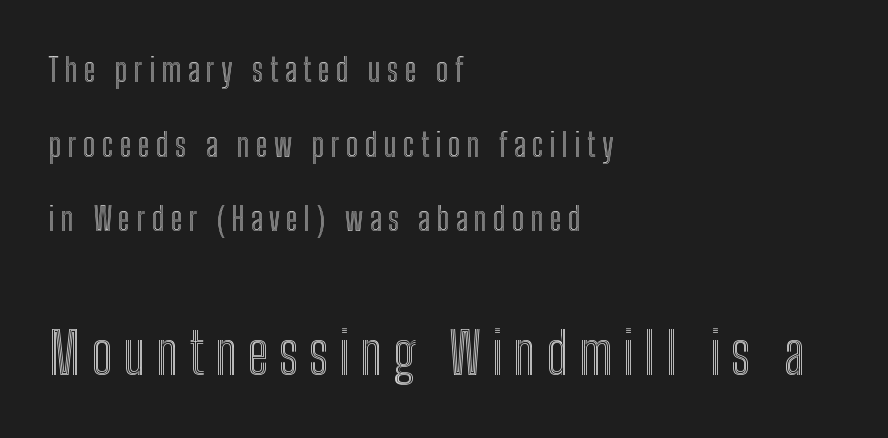
The rendering enlarges the type as you move from the upper chunk to the lower. A classic flush-left, rag-right setting is used for this passage. Horizontal bands of white between lines are thick stripes. These lines are rendered in a variable-pitch font.
